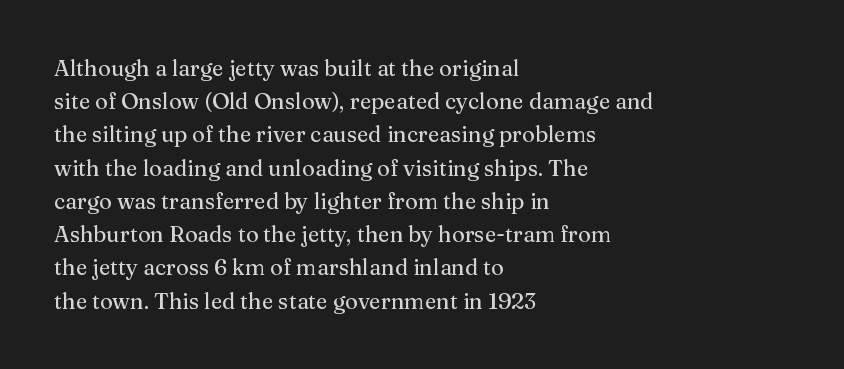
Q: Is the text italic (slanted)? A: No, it is upright.
Q: Is the text underlined? A: No.
Q: How is the paragraph aligned? A: Left-aligned.
Q: Is the spacing between letters normal or unusually wide? A: Normal.
Q: Is the spacing between lines tight, normal or loose? A: Normal.
